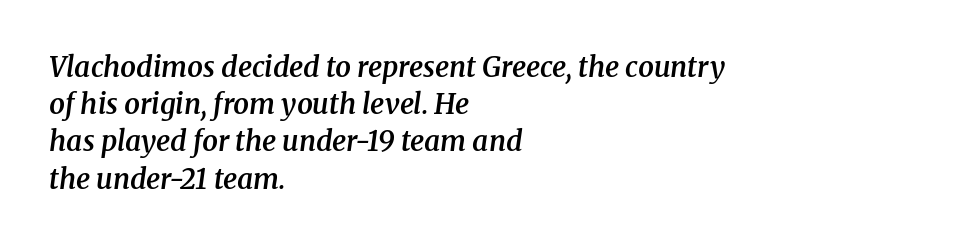
Q: Is the text bold? A: Semi-bold.
Q: Is the text italic (slanted)? A: Yes, it leans right by about 8 degrees.
Q: Is the typeface a serif or a sans-serif typeface? A: Serif.
Q: Is the text underlined? A: No.
Q: How is the paragraph aligned? A: Left-aligned.
Q: Is the spacing between letters normal or unusually wide? A: Normal.
Q: Is the spacing between lines tight, normal or loose? A: Normal.
Q: Width (condensed, normal, or wide)? A: Normal.
Q: Stroke contrast? A: Medium.
Q: x-height? A: Medium.
Q: Monospaced? A: No.
